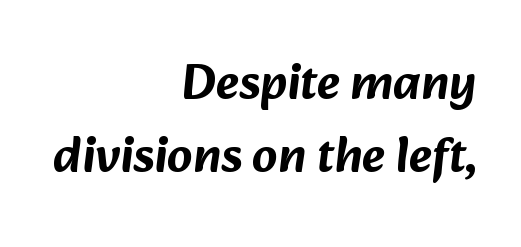
Q: Is the typeface a serif or a sans-serif typeface? A: Sans-serif.
Q: Is the text underlined? A: No.
Q: How is the paragraph aligned? A: Right-aligned.
Q: Is the spacing between letters normal or unusually wide? A: Normal.
Q: Is the spacing between lines tight, normal or loose? A: Normal.
Q: Width (condensed, normal, or wide)? A: Normal.
Q: Stroke contrast? A: Low.
Q: x-height? A: Medium.
Q: Monospaced? A: No.
